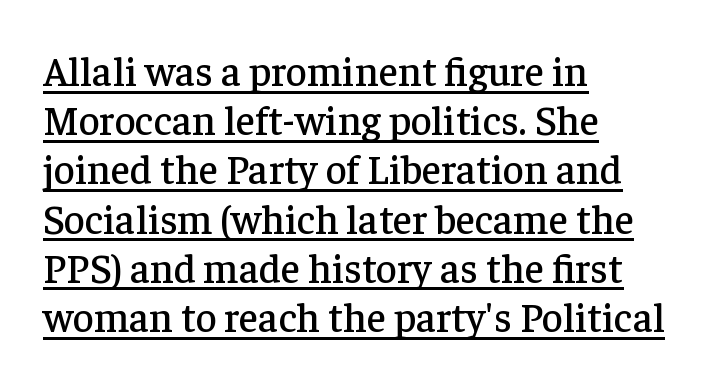
Line beginnings align vertically; line endings do not. Italic? Not at all — the glyphs are vertical. The rendering keeps characters at their native spacing. Check the space under the baseline: a stroke is drawn there.
